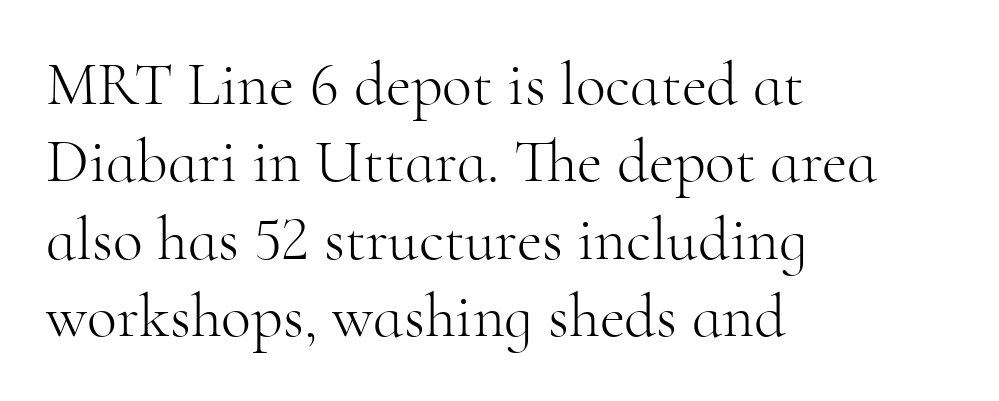
Q: Is the text bold? A: No.
Q: Is the text italic (slanted)? A: No, it is upright.
Q: Is the typeface a serif or a sans-serif typeface? A: Serif.
Q: Is the text underlined? A: No.
Q: How is the paragraph aligned? A: Left-aligned.
Q: Is the spacing between letters normal or unusually wide? A: Normal.
Q: Is the spacing between lines tight, normal or loose? A: Normal.
Q: Width (condensed, normal, or wide)? A: Normal.
Q: Stroke contrast? A: High.
Q: x-height? A: Small.
Q: Monospaced? A: No.
